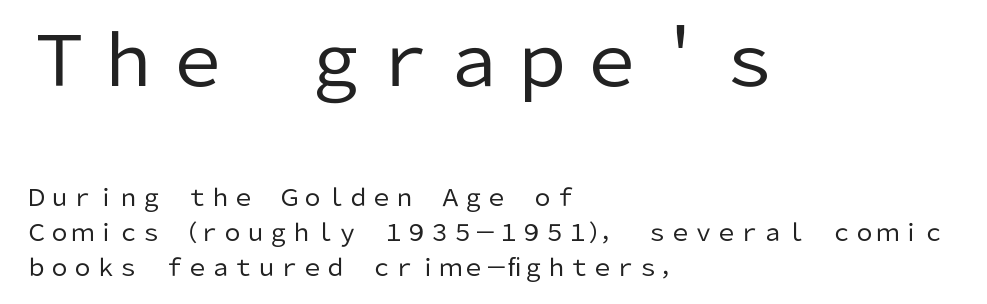
The image shows 69 px regular-weight sans-serif type, upright; set left-aligned, normal line spacing (1.52x), normal letter spacing, not underlined; the first (top) block is 3.0x larger; low stroke contrast and a medium x-height.
